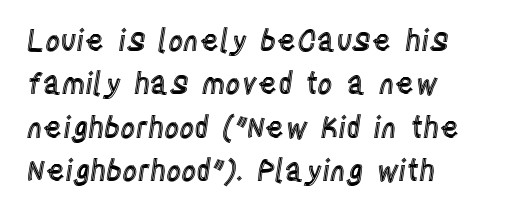
The image shows 29 px condensed type; set left-aligned, normal line spacing (1.5x), normal letter spacing, not underlined; a large x-height.
